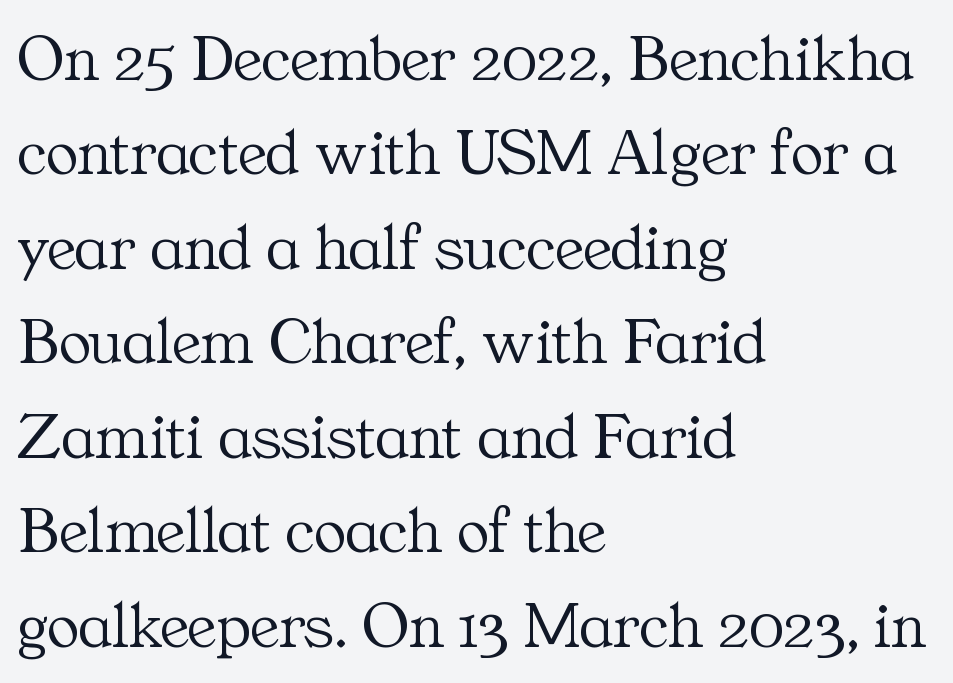
{"serif": "yes", "italic": "no", "bold": "no", "weight": "light", "width": "normal", "stroke_contrast": "medium", "x_height": "medium", "monospaced": "no", "underline": "no", "align": "left", "line_spacing": "normal", "line_spacing_ratio": 1.41, "letter_spacing": "normal", "letter_spacing_em": 0.0, "glyph_px": 67}
